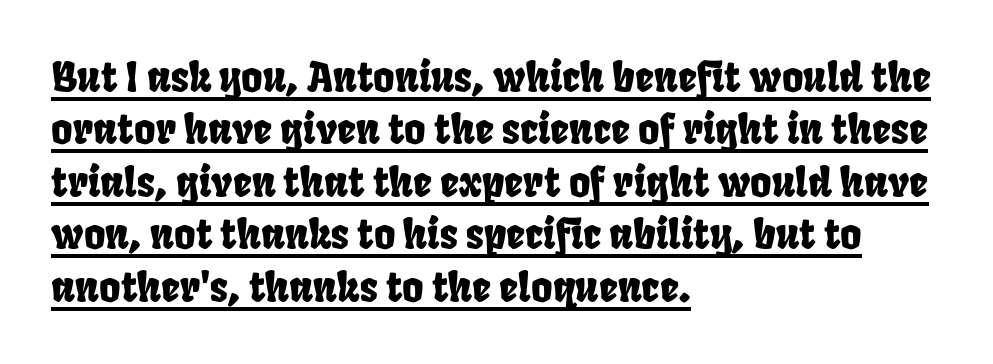
The image shows 41 px condensed sans-serif type; set left-aligned, normal line spacing (1.28x), normal letter spacing, underlined; low stroke contrast and a large x-height.
